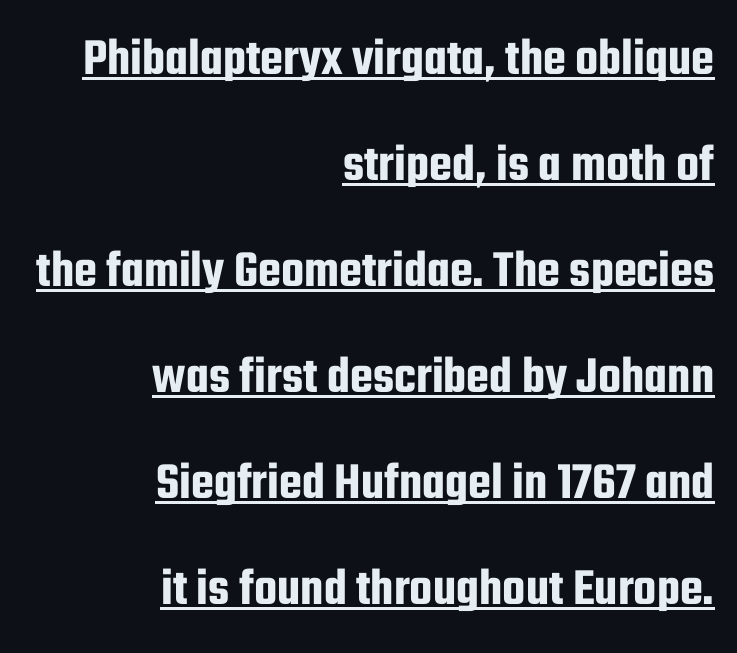
Q: Is the text italic (slanted)? A: No, it is upright.
Q: Is the typeface a serif or a sans-serif typeface? A: Sans-serif.
Q: Is the text underlined? A: Yes.
Q: How is the paragraph aligned? A: Right-aligned.
Q: Is the spacing between letters normal or unusually wide? A: Normal.
Q: Is the spacing between lines tight, normal or loose? A: Loose.
Q: Width (condensed, normal, or wide)? A: Condensed.
Q: Stroke contrast? A: Low.
Q: x-height? A: Medium.
Q: Monospaced? A: No.
